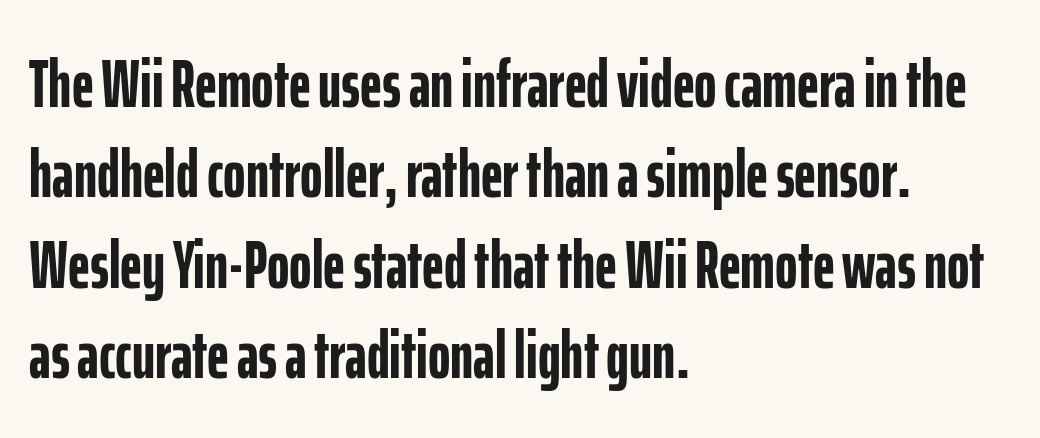
Q: Is the text bold? A: Yes.
Q: Is the text italic (slanted)? A: No, it is upright.
Q: Is the typeface a serif or a sans-serif typeface? A: Sans-serif.
Q: Is the text underlined? A: No.
Q: How is the paragraph aligned? A: Left-aligned.
Q: Is the spacing between letters normal or unusually wide? A: Normal.
Q: Is the spacing between lines tight, normal or loose? A: Normal.
Q: Width (condensed, normal, or wide)? A: Condensed.
Q: Stroke contrast? A: Low.
Q: x-height? A: Medium.
Q: Monospaced? A: No.
